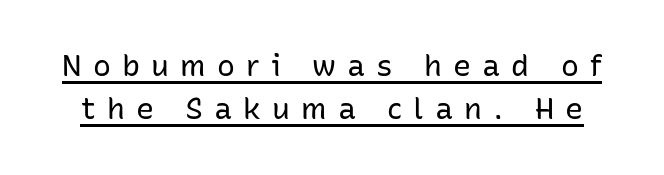
To sum up the face: it is a sans, with no serifs. Quick note: underline on. Tracking here is generous; glyphs stand well apart from one another. The letters stand upright; this is a roman face.
